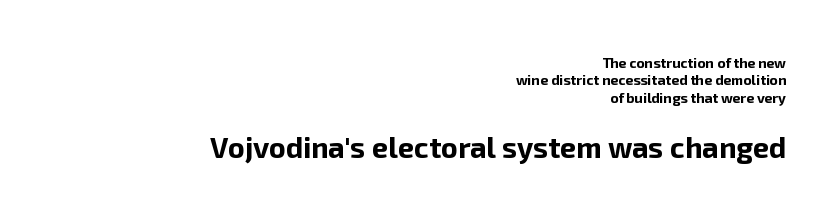
The image shows 29 px bold sans-serif type, upright; set right-aligned, line spacing 1.24x, normal letter spacing, not underlined; the second (bottom) block is 2.07x larger; low stroke contrast and a medium x-height.
